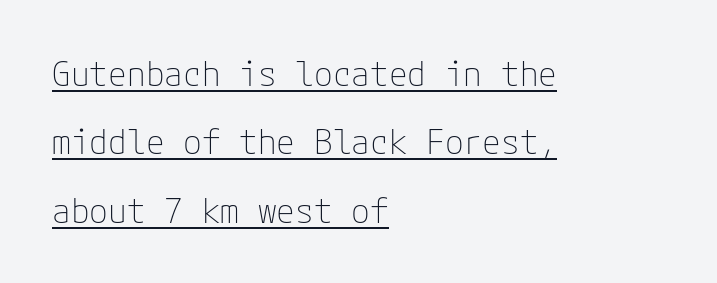
{"serif": "no", "italic": "no", "bold": "no", "weight": "thin", "width": "normal", "stroke_contrast": "low", "x_height": "medium", "underline": "yes", "align": "left", "line_spacing": "loose", "line_spacing_ratio": 2.01, "letter_spacing": "normal", "letter_spacing_em": 0.0, "glyph_px": 34}
